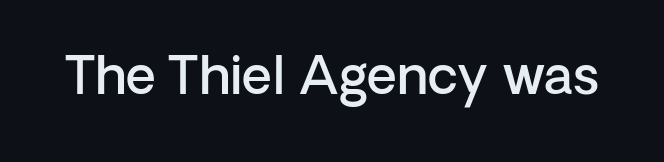
Q: Is the text bold? A: Semi-bold.
Q: Is the text italic (slanted)? A: No, it is upright.
Q: Is the typeface a serif or a sans-serif typeface? A: Sans-serif.
Q: Is the text underlined? A: No.
Q: Is the spacing between letters normal or unusually wide? A: Normal.
Q: Width (condensed, normal, or wide)? A: Normal.
Q: Stroke contrast? A: Low.
Q: x-height? A: Medium.
Q: Monospaced? A: No.
